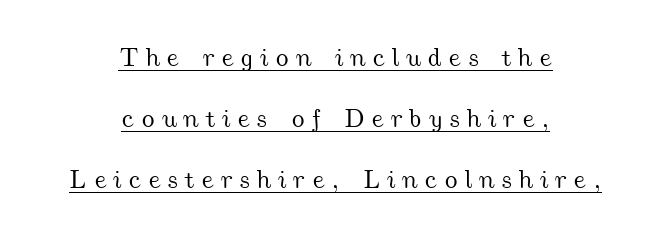
Q: Is the text underlined? A: Yes.
Q: How is the paragraph aligned? A: Centered.
Q: Is the spacing between letters normal or unusually wide? A: Unusually wide.
Q: Is the spacing between lines tight, normal or loose? A: Loose.
